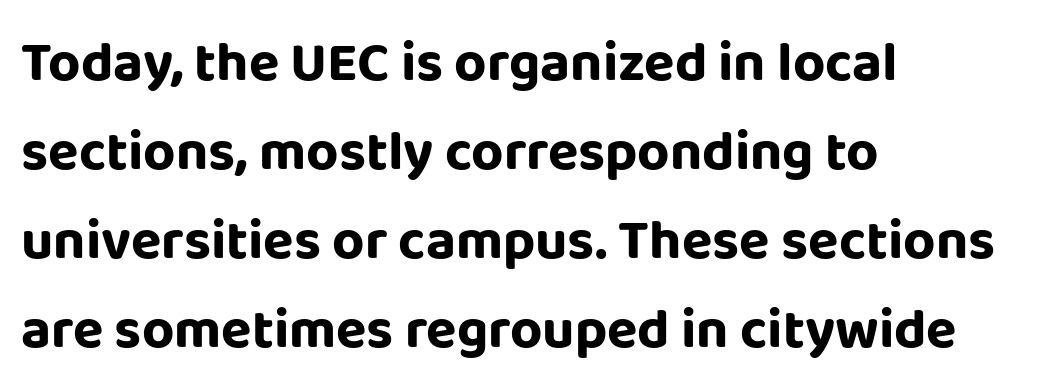
Q: Is the text bold? A: Yes.
Q: Is the text italic (slanted)? A: No, it is upright.
Q: Is the typeface a serif or a sans-serif typeface? A: Sans-serif.
Q: Is the text underlined? A: No.
Q: How is the paragraph aligned? A: Left-aligned.
Q: Is the spacing between letters normal or unusually wide? A: Normal.
Q: Is the spacing between lines tight, normal or loose? A: Normal.
Q: Width (condensed, normal, or wide)? A: Normal.
Q: Stroke contrast? A: Low.
Q: x-height? A: Large.
Q: Monospaced? A: No.
